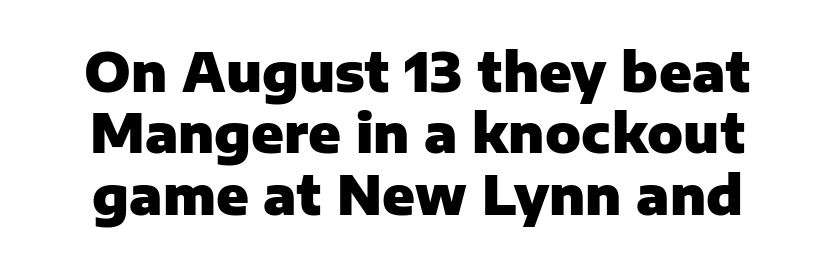
Has an underline been added? It has not. Do the characters align in a grid? No, the font is proportional. Caption: standard tracking, unaltered. Notice how thick the strokes are: this is what a full bold looks like. Stroke terminals: plain, sans-serif.
